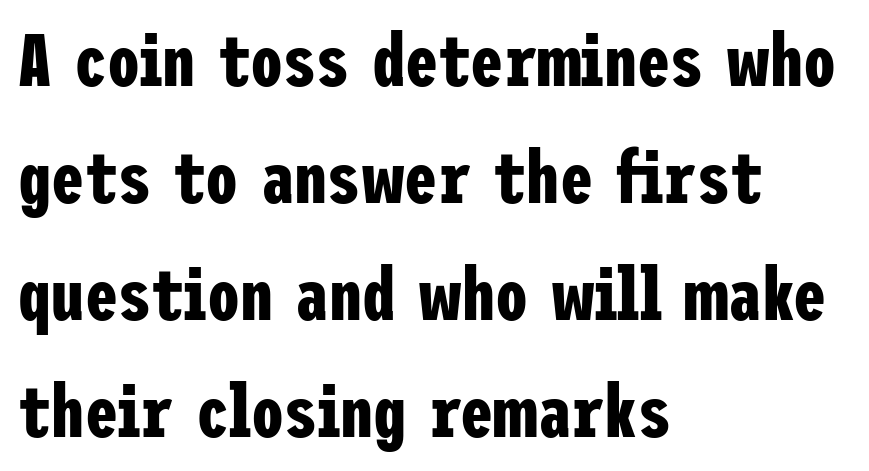
Here the glyphs are tracked normally, forming tight word shapes. The passage shown is typeset with a sans-serif family. If you drew a ruler down the left edge, every line would touch it. The words here are not underlined.
